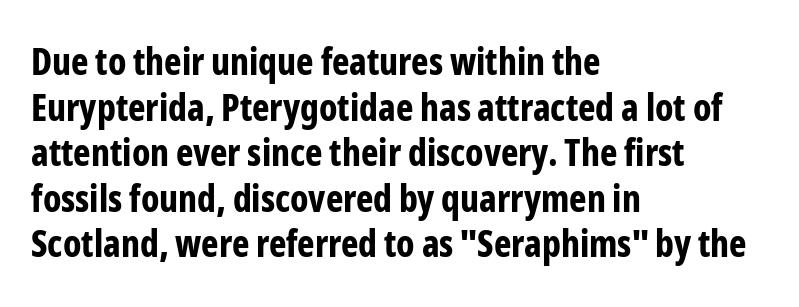
The image shows 37 px bold, condensed sans-serif type, upright; set left-aligned, line spacing 1.23x, normal letter spacing, not underlined; low stroke contrast and a medium x-height.
